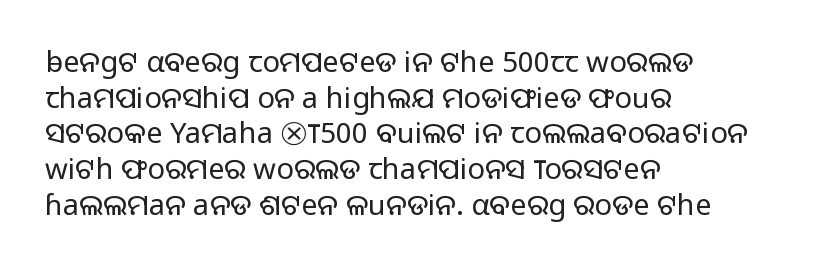
It's the straight-up-and-down kind of type. Lines of text with bare space underneath. Horizontal alignment here is leftward, the default for most running prose. Each letter keeps its own natural width here, so spacing adapts to shape. No feet cap the strokes, marking this as sans-serif type. The typesetting does not lean heavy: it is not bold.
